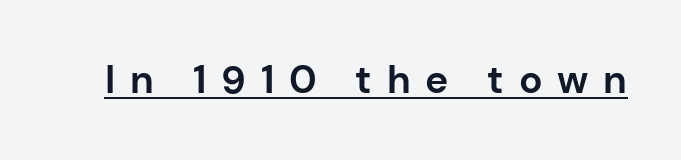
Style check: upright. Here the designer chose a conventional face with non-uniform glyph widths. The type is letterspaced generously, with wide tracking. These lines are composed in type without serifs. Emphasis by weight is at full strength: bold.
